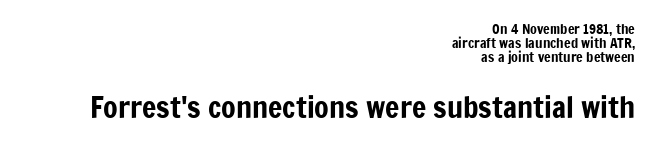
Q: Is the text italic (slanted)? A: No, it is upright.
Q: Is the typeface a serif or a sans-serif typeface? A: Sans-serif.
Q: Is the text underlined? A: No.
Q: How is the paragraph aligned? A: Right-aligned.
Q: Is the spacing between letters normal or unusually wide? A: Normal.
Q: Is the spacing between lines tight, normal or loose? A: Tight.
Q: Which block of text is set in a larger size, the first (top) or the second (bottom)? A: The second (bottom) one.
Q: Width (condensed, normal, or wide)? A: Condensed.
Q: Stroke contrast? A: Low.
Q: x-height? A: Medium.
Q: Monospaced? A: No.
